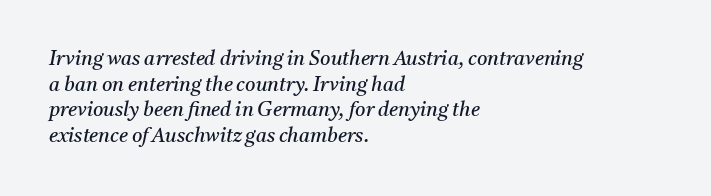
{"italic": "yes", "lean": "right", "slant_degrees": 11, "bold": "no", "underline": "no", "align": "left", "line_spacing": "normal", "line_spacing_ratio": 1.28, "letter_spacing": "normal", "letter_spacing_em": 0.0, "glyph_px": 20}
